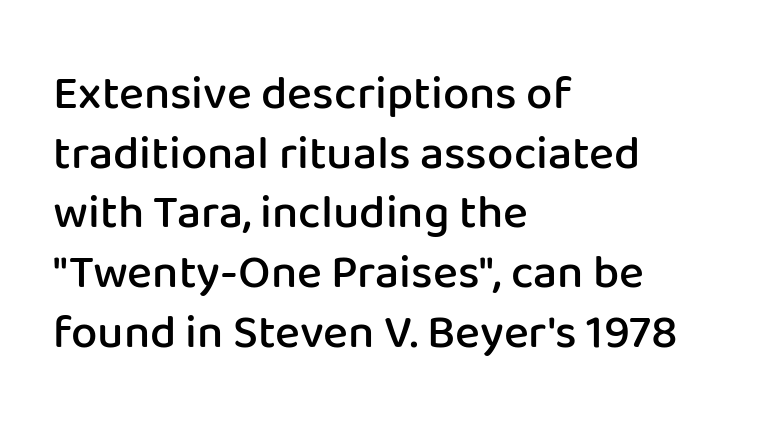
Varying glyph widths throughout — classic text-font behaviour. No feet cap the strokes, marking this as sans-serif type. Is the block centered? No — it sits flush against the left margin. The letterforms sit shoulder to shoulder at normal distance.
